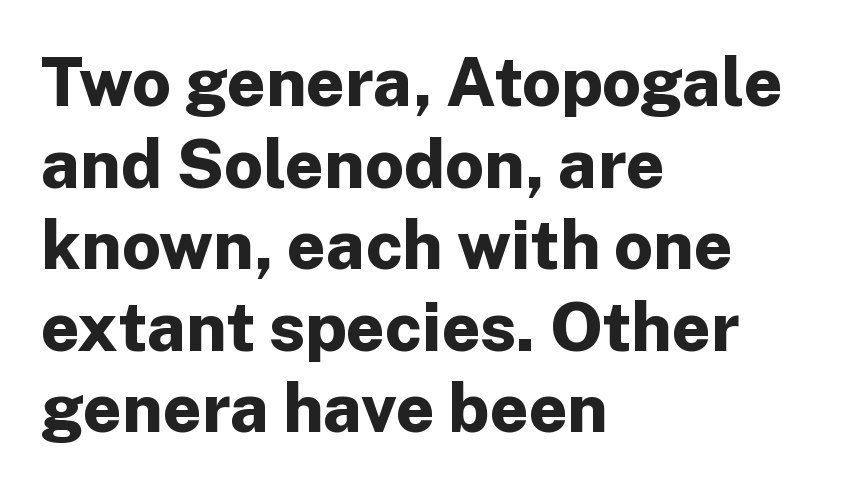
The image shows 68 px bold sans-serif type, upright; set left-aligned, line spacing 1.2x, normal letter spacing, not underlined; low stroke contrast and a medium x-height.
